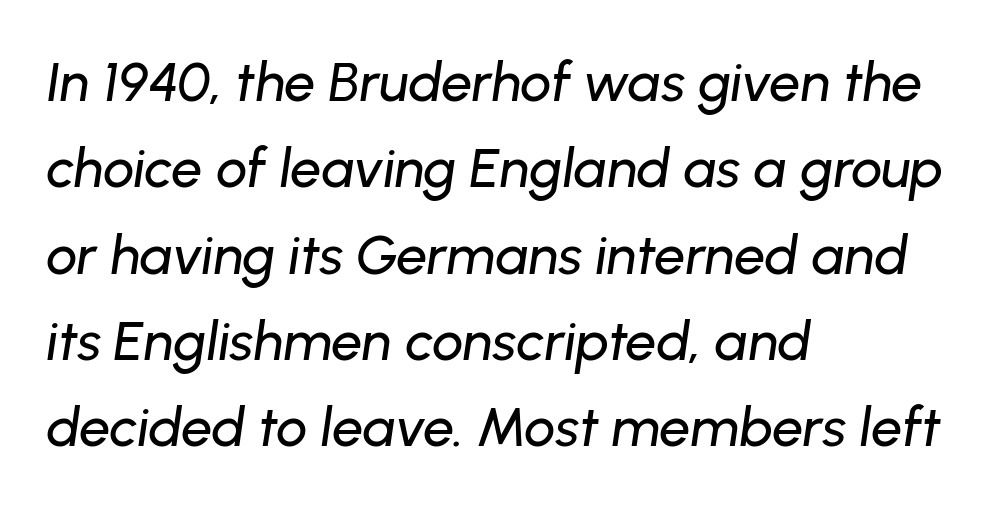
Q: Is the text italic (slanted)? A: Yes, it leans right by about 8 degrees.
Q: Is the text underlined? A: No.
Q: How is the paragraph aligned? A: Left-aligned.
Q: Is the spacing between letters normal or unusually wide? A: Normal.
Q: Is the spacing between lines tight, normal or loose? A: Normal.
Q: Width (condensed, normal, or wide)? A: Normal.
Q: Stroke contrast? A: Low.
Q: x-height? A: Medium.
Q: Monospaced? A: No.
